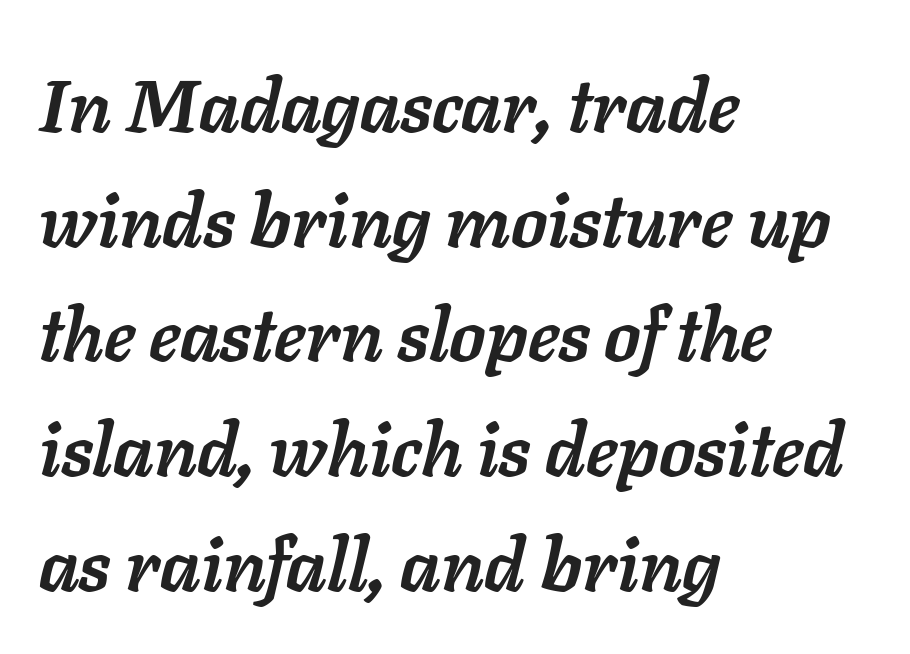
Weight: bold. Clear beneath every line of the passage. The whole block is typeset with a tilt. Do the characters align in a grid? No, the font is proportional. The text block is weighted toward the left margin, trailing off unevenly rightward.
